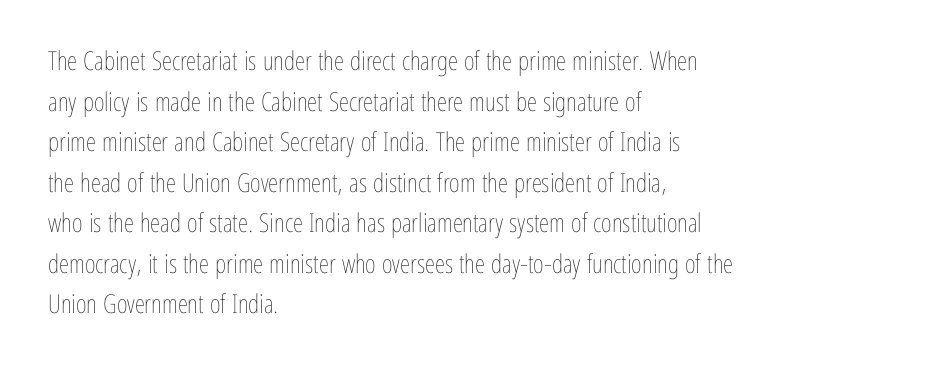
The image shows 26 px text type, upright; set left-aligned, normal line spacing (1.56x), normal letter spacing, not underlined.
